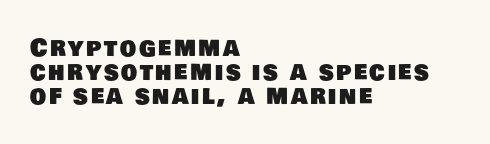
Q: Is the text underlined? A: No.
Q: How is the paragraph aligned? A: Left-aligned.
Q: Is the spacing between lines tight, normal or loose? A: Tight.
